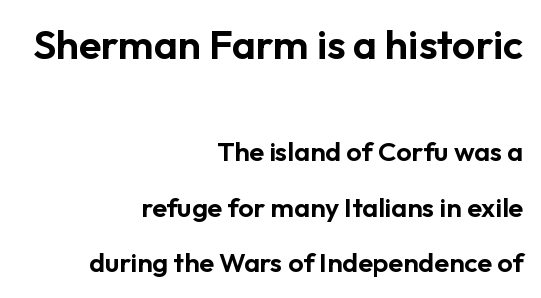
Q: Is the text italic (slanted)? A: No, it is upright.
Q: Is the typeface a serif or a sans-serif typeface? A: Sans-serif.
Q: Is the text underlined? A: No.
Q: How is the paragraph aligned? A: Right-aligned.
Q: Is the spacing between letters normal or unusually wide? A: Normal.
Q: Is the spacing between lines tight, normal or loose? A: Loose.
Q: Which block of text is set in a larger size, the first (top) or the second (bottom)? A: The first (top) one.
Q: Width (condensed, normal, or wide)? A: Normal.
Q: Stroke contrast? A: Low.
Q: x-height? A: Medium.
Q: Monospaced? A: No.
